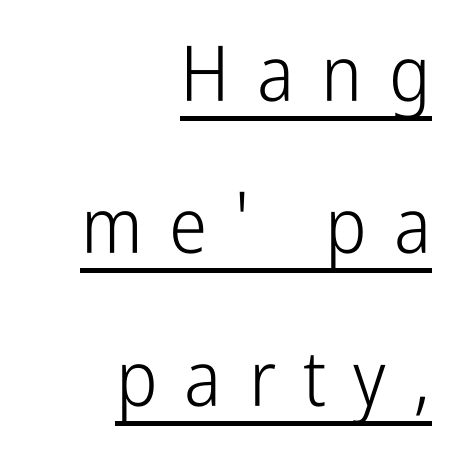
Honestly, the underline is the first thing you notice here. Font category for this specimen: sans-serif. There is plenty of visible air inserted between adjacent glyphs. Stems here are at most as thick as an everyday book face. This sample uses an upright cut, with every glyph sitting square on the baseline. Casual observation: everything's shoved over to the right.
